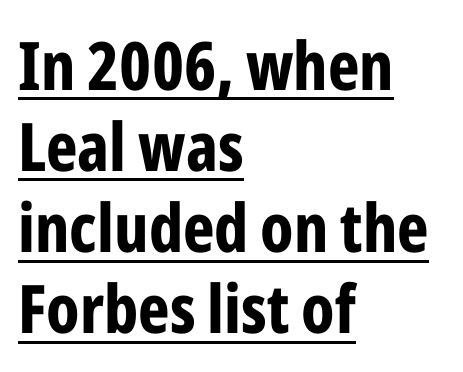
Q: Is the text bold? A: Yes.
Q: Is the text italic (slanted)? A: No, it is upright.
Q: Is the typeface a serif or a sans-serif typeface? A: Sans-serif.
Q: Is the text underlined? A: Yes.
Q: How is the paragraph aligned? A: Left-aligned.
Q: Is the spacing between letters normal or unusually wide? A: Normal.
Q: Width (condensed, normal, or wide)? A: Condensed.
Q: Stroke contrast? A: Low.
Q: x-height? A: Medium.
Q: Monospaced? A: No.
